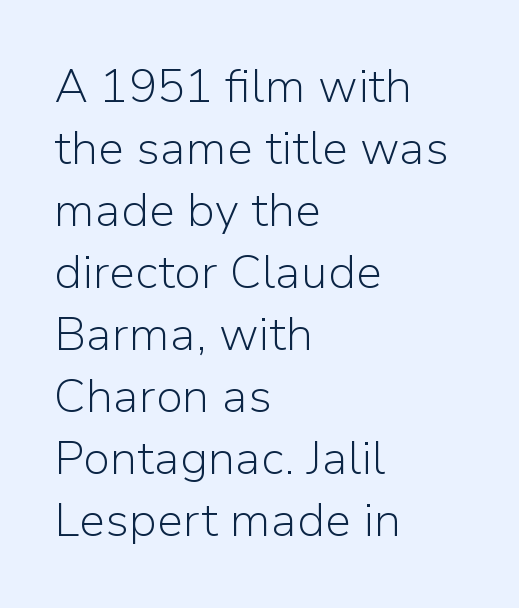
Q: Is the text bold? A: No.
Q: Is the text italic (slanted)? A: No, it is upright.
Q: Is the typeface a serif or a sans-serif typeface? A: Sans-serif.
Q: Is the text underlined? A: No.
Q: How is the paragraph aligned? A: Left-aligned.
Q: Is the spacing between letters normal or unusually wide? A: Normal.
Q: Is the spacing between lines tight, normal or loose? A: Normal.
Q: Width (condensed, normal, or wide)? A: Normal.
Q: Stroke contrast? A: Low.
Q: x-height? A: Medium.
Q: Monospaced? A: No.
